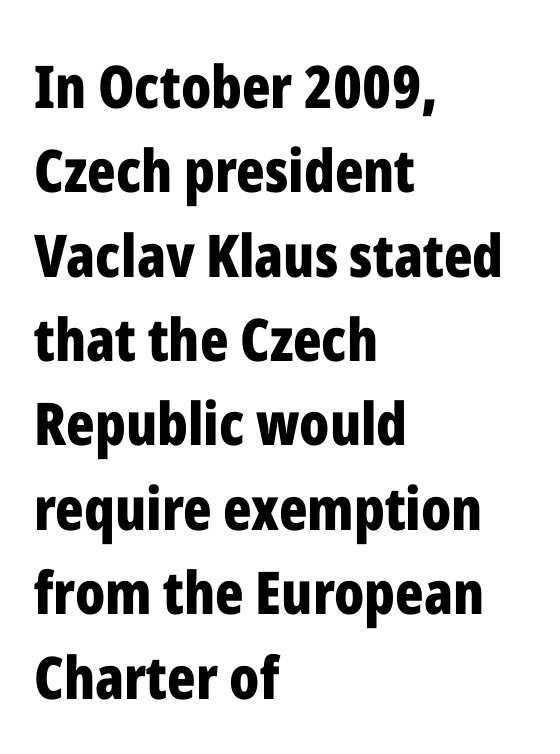
{"serif": "no", "italic": "no", "bold": "yes", "weight": "bold", "width": "condensed", "stroke_contrast": "low", "x_height": "medium", "monospaced": "no", "underline": "no", "align": "left", "line_spacing": "normal", "line_spacing_ratio": 1.43, "letter_spacing": "normal", "letter_spacing_em": 0.0, "glyph_px": 59}
